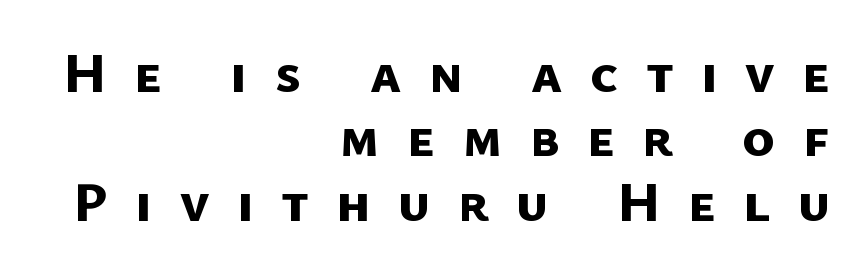
{"serif": "no", "bold": "yes", "weight": "bold", "width": "normal", "stroke_contrast": "low", "x_height": "medium", "monospaced": "no", "underline": "no", "align": "right", "line_spacing": "tight", "line_spacing_ratio": 1.15, "letter_spacing": "wide", "letter_spacing_em": 0.49, "glyph_px": 56}
